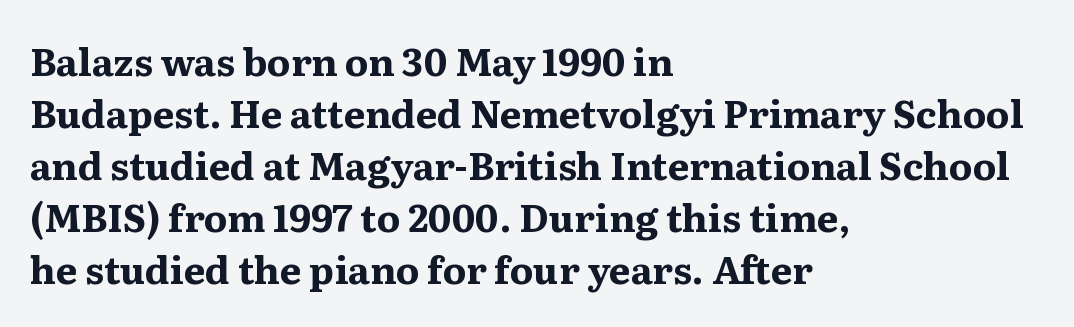
{"serif": "yes", "italic": "no", "bold": "yes", "weight": "bold", "width": "normal", "stroke_contrast": "medium", "x_height": "medium", "monospaced": "no", "underline": "no", "align": "left", "line_spacing": "normal", "line_spacing_ratio": 1.37, "letter_spacing": "normal", "letter_spacing_em": 0.0, "glyph_px": 38}
